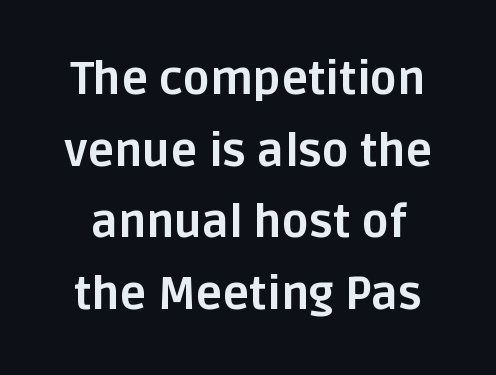
Q: Is the text bold? A: Yes.
Q: Is the text italic (slanted)? A: No, it is upright.
Q: Is the typeface a serif or a sans-serif typeface? A: Sans-serif.
Q: Is the text underlined? A: No.
Q: Is the spacing between letters normal or unusually wide? A: Normal.
Q: Is the spacing between lines tight, normal or loose? A: Normal.
Q: Width (condensed, normal, or wide)? A: Normal.
Q: Stroke contrast? A: Low.
Q: x-height? A: Large.
Q: Monospaced? A: No.
